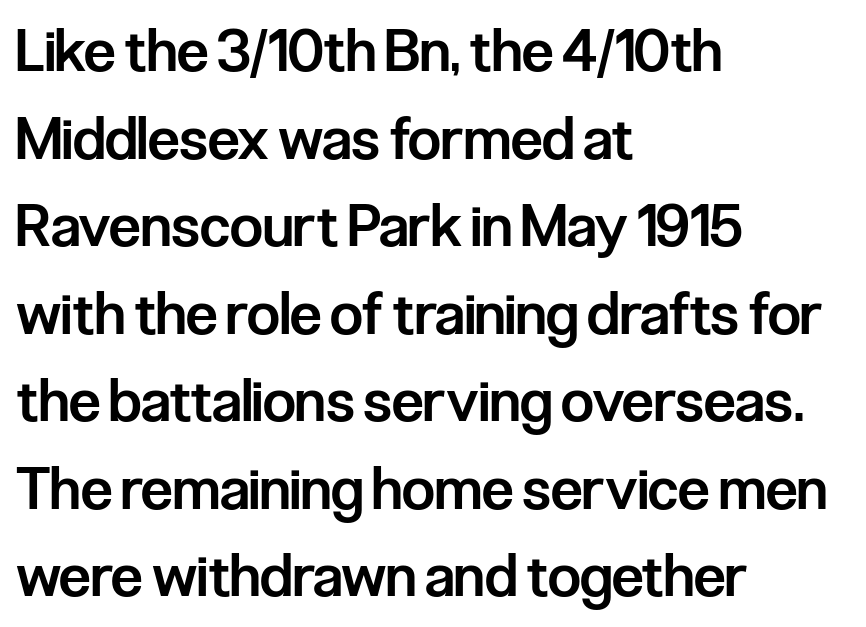
{"serif": "no", "italic": "no", "bold": "semi", "weight": "semibold", "width": "condensed", "stroke_contrast": "low", "x_height": "medium", "monospaced": "no", "underline": "no", "align": "left", "line_spacing": "normal", "line_spacing_ratio": 1.51, "letter_spacing": "normal", "letter_spacing_em": 0.0, "glyph_px": 58}
